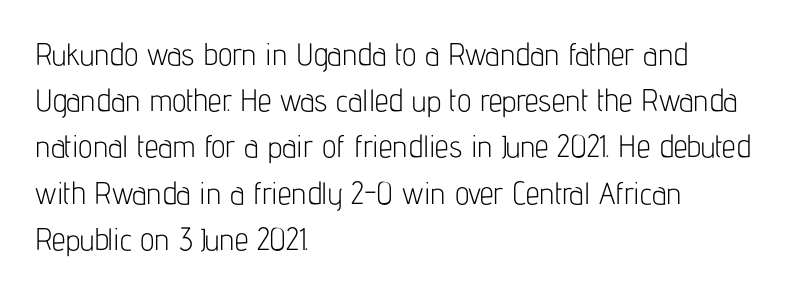
The image shows 31 px light, condensed sans-serif type, upright; set left-aligned, normal line spacing (1.49x), normal letter spacing, not underlined; low stroke contrast and a medium x-height.
